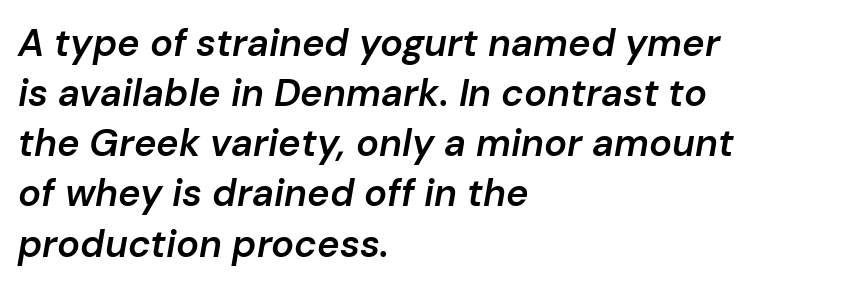
The image shows 38 px semibold type, italic (leaning right); set left-aligned, normal line spacing (1.32x), normal letter spacing, not underlined; low stroke contrast and a medium x-height.
